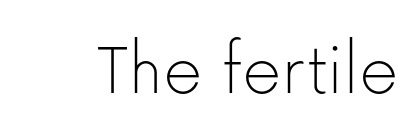
The image shows 77 px thin sans-serif type, upright; set normal letter spacing, not underlined; low stroke contrast and a medium x-height.
